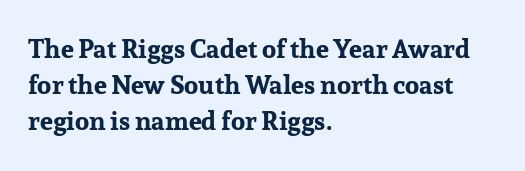
Q: Is the text bold? A: Yes.
Q: Is the text italic (slanted)? A: No, it is upright.
Q: Is the text underlined? A: No.
Q: How is the paragraph aligned? A: Left-aligned.
Q: Is the spacing between letters normal or unusually wide? A: Normal.
Q: Is the spacing between lines tight, normal or loose? A: Normal.
